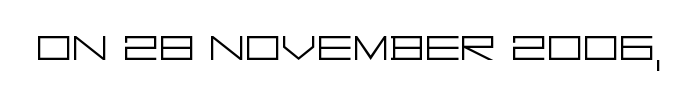
The image shows 56 px light, wide sans-serif type, upright; set normal letter spacing, not underlined; low stroke contrast and a large x-height.
